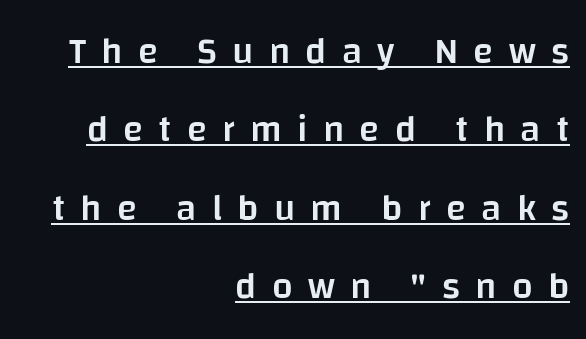
The image shows 37 px semibold sans-serif type, upright; set right-aligned, loose line spacing (2.12x), unusually wide letter spacing (+0.41 em), underlined; low stroke contrast and a large x-height.
